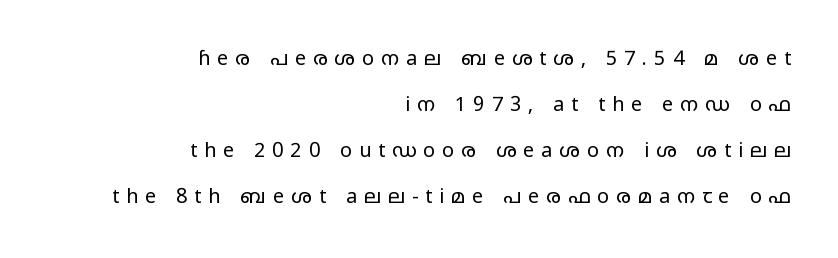
{"italic": "no", "bold": "no", "underline": "no", "align": "right", "line_spacing": "loose", "line_spacing_ratio": 2.3, "letter_spacing": "wide", "letter_spacing_em": 0.34, "glyph_px": 20}
